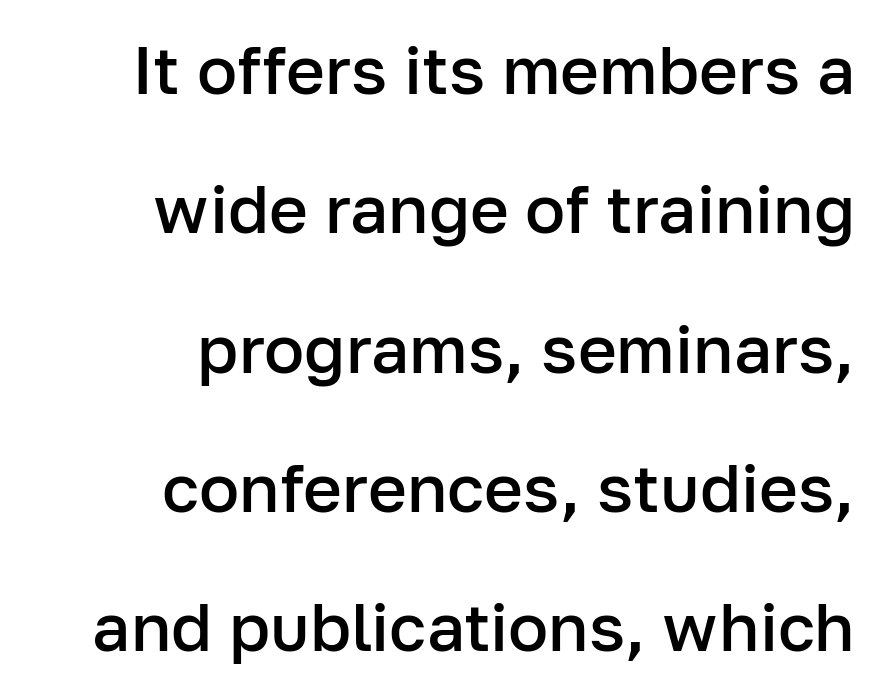
The image shows 67 px semibold sans-serif type, upright; set right-aligned, loose line spacing (2.08x), normal letter spacing, not underlined; low stroke contrast and a medium x-height.
